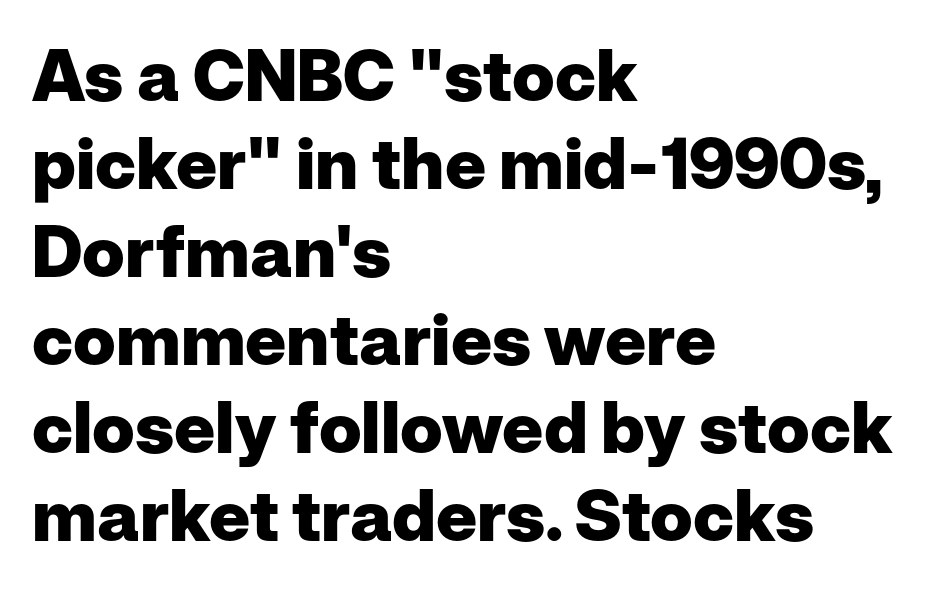
Q: Is the text bold? A: Yes.
Q: Is the text italic (slanted)? A: No, it is upright.
Q: Is the typeface a serif or a sans-serif typeface? A: Sans-serif.
Q: Is the text underlined? A: No.
Q: How is the paragraph aligned? A: Left-aligned.
Q: Is the spacing between letters normal or unusually wide? A: Normal.
Q: Width (condensed, normal, or wide)? A: Normal.
Q: Stroke contrast? A: Low.
Q: x-height? A: Medium.
Q: Monospaced? A: No.
